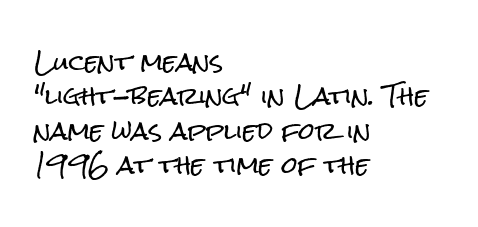
The specimen omits any rule beneath the text block's lines. The line-height multiplier appears to be the usual default. Posture: upright roman. The letters sit at their default tracking, neither squeezed nor spread.
